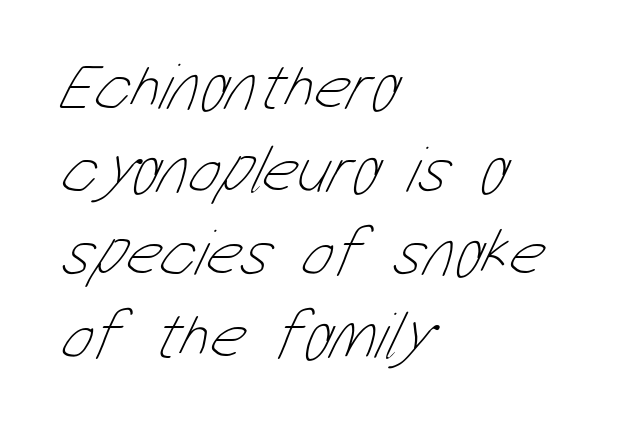
Nobody drew a line under any word here. Think standard paragraph weight, or any step lighter than that. This sample has the flowing, uneven cadence of proportional lettering. The paragraph has a hard left edge and a soft right edge. The type is set solid horizontally, with unmodified tracking.
